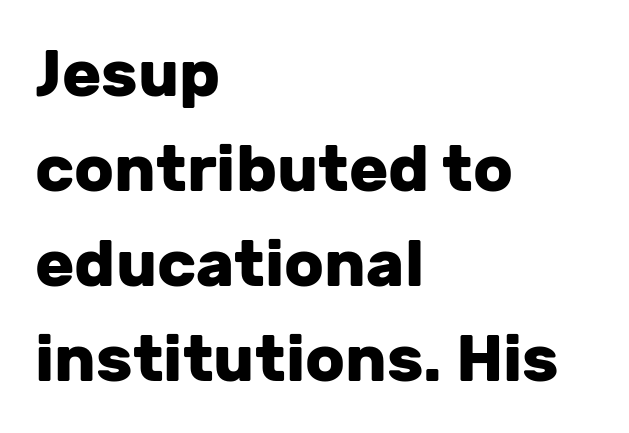
Q: Is the text bold? A: Yes.
Q: Is the text italic (slanted)? A: No, it is upright.
Q: Is the typeface a serif or a sans-serif typeface? A: Sans-serif.
Q: Is the text underlined? A: No.
Q: How is the paragraph aligned? A: Left-aligned.
Q: Is the spacing between letters normal or unusually wide? A: Normal.
Q: Is the spacing between lines tight, normal or loose? A: Normal.
Q: Width (condensed, normal, or wide)? A: Normal.
Q: Stroke contrast? A: Low.
Q: x-height? A: Medium.
Q: Monospaced? A: No.
